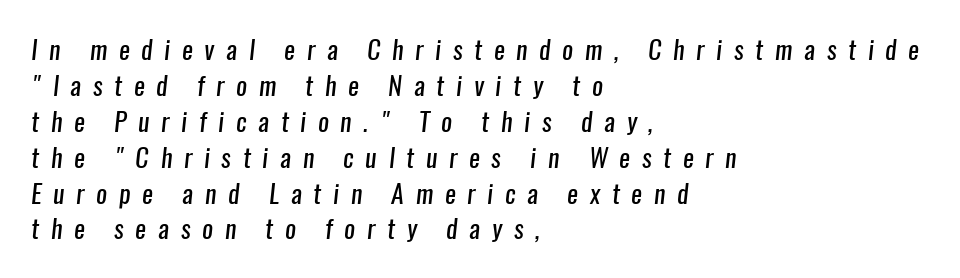
Leading: standard. Look at the tracking — it's clearly loosened, letters drifting apart. The typesetter chose a ragged-right arrangement here. Stems and bowls with no extra thickness — not bold.
